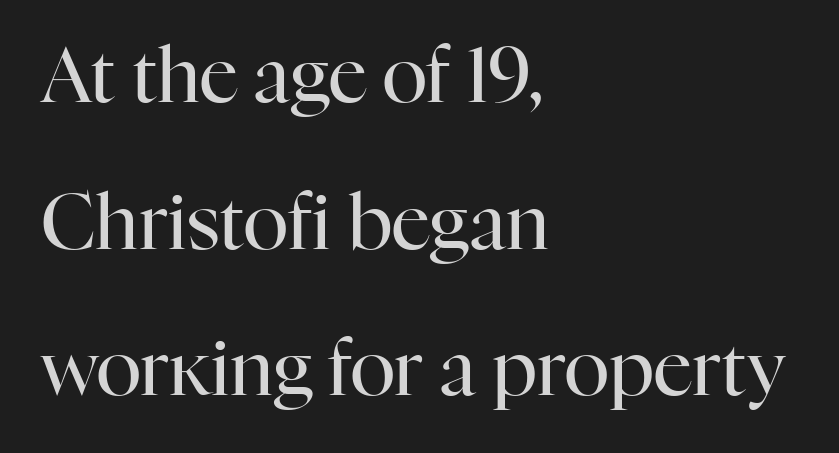
The image shows 76 px regular-weight serif type, upright; set left-aligned, loose line spacing (1.93x), normal letter spacing, not underlined; high stroke contrast and a medium x-height.
